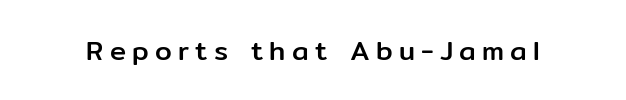
The image shows 27 px text type, upright; set unusually wide letter spacing (+0.23 em), not underlined.
